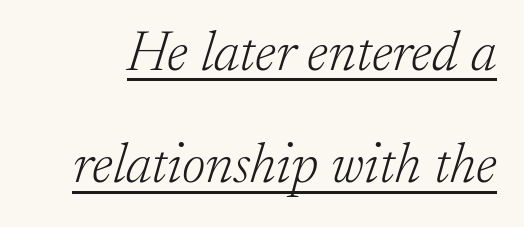
{"serif": "yes", "italic": "yes", "lean": "right", "slant_degrees": 17, "bold": "no", "weight": "light", "width": "normal", "stroke_contrast": "low", "x_height": "small", "monospaced": "no", "underline": "yes", "line_spacing": "loose", "line_spacing_ratio": 1.97, "letter_spacing": "normal", "letter_spacing_em": 0.0, "glyph_px": 57}
